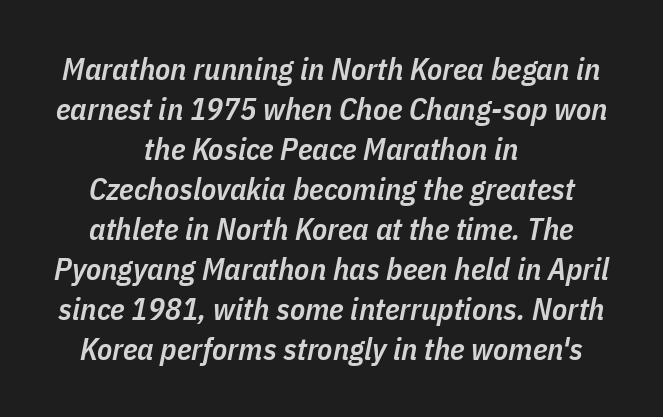
{"italic": "yes", "lean": "right", "slant_degrees": 11, "bold": "semi", "weight": "semibold", "width": "condensed", "stroke_contrast": "low", "x_height": "medium", "monospaced": "no", "underline": "no", "align": "center", "line_spacing": "normal", "line_spacing_ratio": 1.29, "letter_spacing": "normal", "letter_spacing_em": 0.0, "glyph_px": 31}
